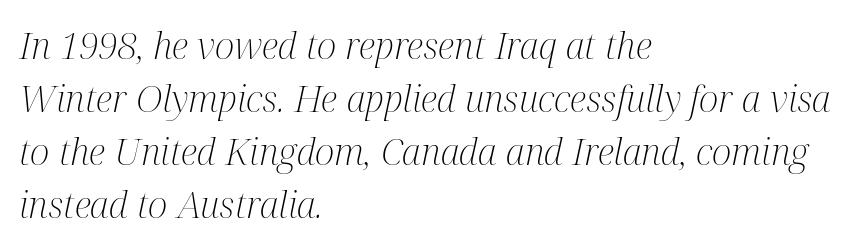
The image shows 37 px light, condensed serif type, italic (leaning right); set left-aligned, normal line spacing (1.43x), normal letter spacing, not underlined; medium stroke contrast and a medium x-height.
